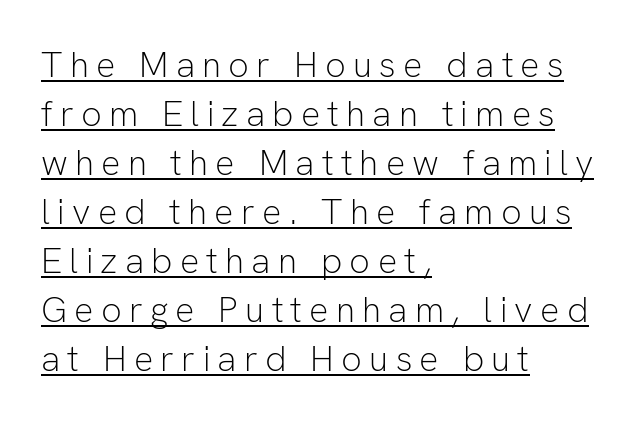
Students, note that the glyphs here are deliberately spaced far apart. Has an underline been added? It has. Italic? Not at all — the glyphs are vertical. The font sits on the lighter half of the weight spectrum, regular included. This sample is left-justified, so line endings fall wherever the words run out.
